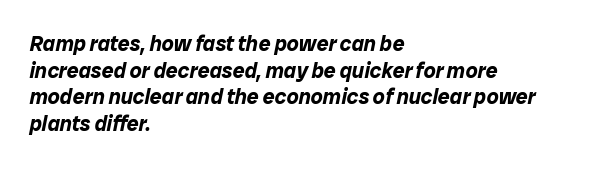
{"italic": "yes", "lean": "right", "slant_degrees": 12, "bold": "yes", "underline": "no", "align": "left", "line_spacing": "normal", "line_spacing_ratio": 1.27, "letter_spacing": "normal", "letter_spacing_em": 0.0, "glyph_px": 21}
